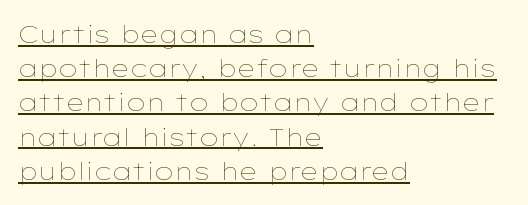
The image shows 25 px text type, upright; set left-aligned, normal line spacing (1.37x), normal letter spacing, underlined.
